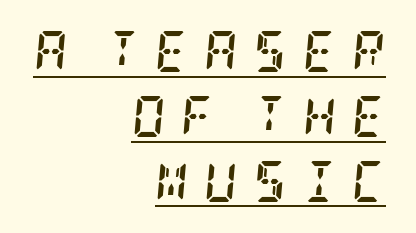
Characters are canted at an angle relative to the baseline's perpendicular. Honestly, the underline is the first thing you notice here. A serif font was chosen for this passage. Reading down the column, the eye jumps a familiar distance to each next line. Where is the straight margin? On the right. The typesetting leans heavy: a genuine bold.
